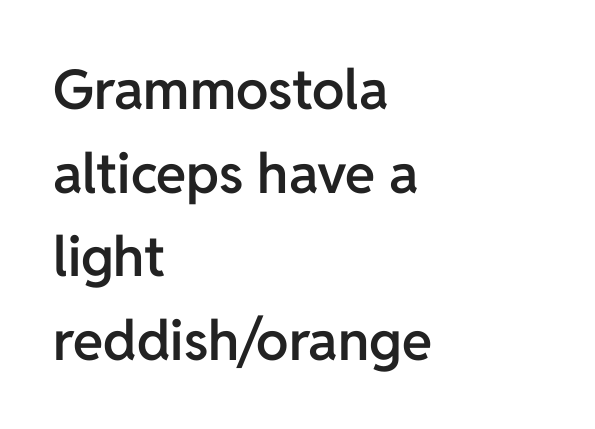
The image shows 55 px semibold sans-serif type, upright; set left-aligned, normal line spacing (1.52x), normal letter spacing, not underlined; low stroke contrast and a medium x-height.
